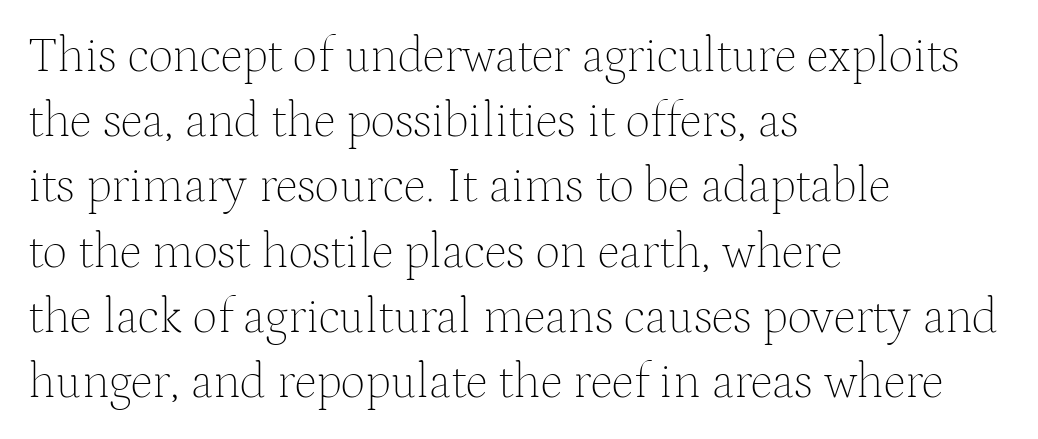
The image shows 49 px thin serif type, upright; set left-aligned, normal line spacing (1.33x), normal letter spacing, not underlined; medium stroke contrast and a medium x-height.
